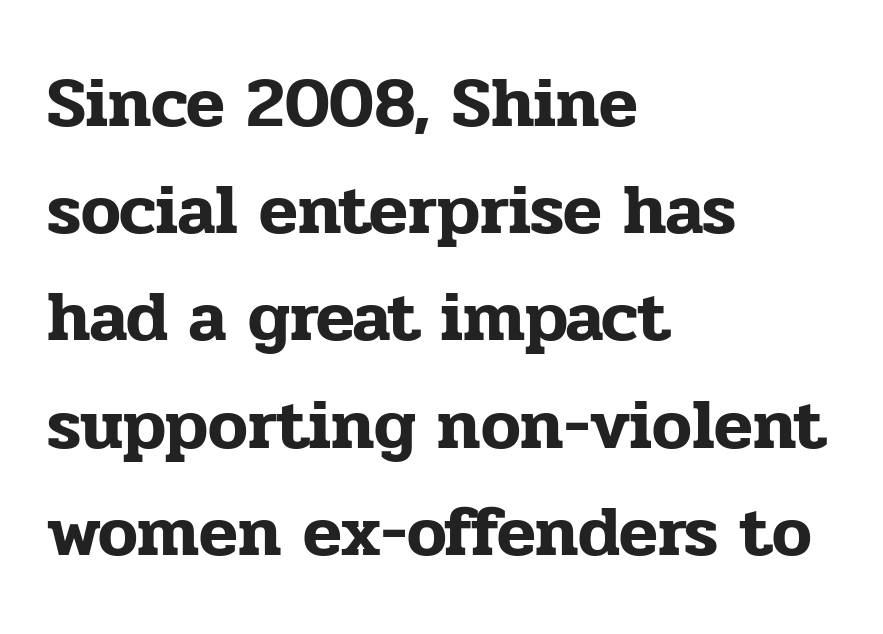
{"serif": "yes", "italic": "no", "width": "normal", "stroke_contrast": "low", "x_height": "medium", "monospaced": "no", "underline": "no", "align": "left", "line_spacing": "normal", "line_spacing_ratio": 1.51, "letter_spacing": "normal", "letter_spacing_em": 0.0, "glyph_px": 71}
